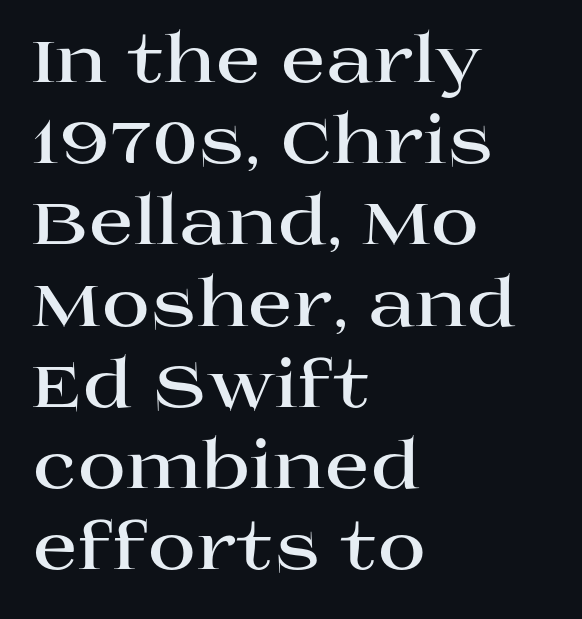
The image shows 66 px bold, wide serif type, upright; set left-aligned, line spacing 1.23x, normal letter spacing, not underlined; high stroke contrast and a large x-height.
